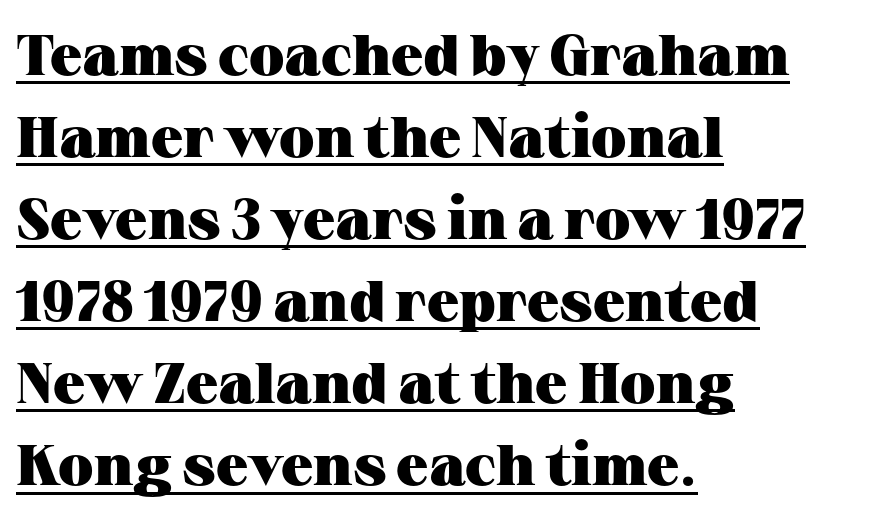
{"serif": "yes", "italic": "no", "bold": "yes", "weight": "heavy", "width": "wide", "stroke_contrast": "medium", "x_height": "medium", "monospaced": "no", "underline": "yes", "align": "left", "line_spacing": "normal", "line_spacing_ratio": 1.44, "letter_spacing": "normal", "letter_spacing_em": 0.0, "glyph_px": 57}
